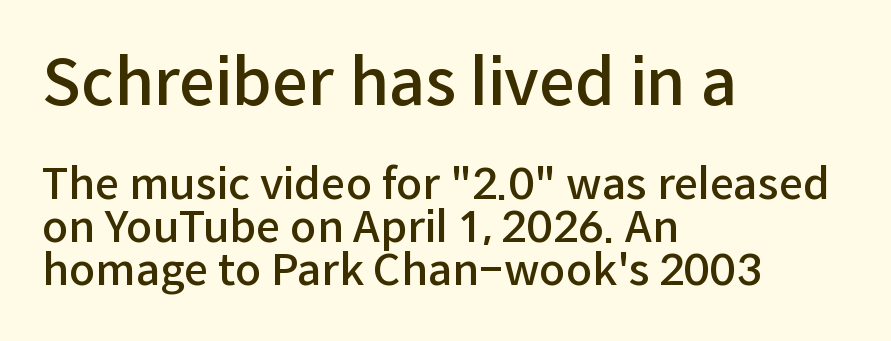
The image shows 64 px semibold sans-serif type, upright; set left-aligned, tight line spacing (1.0x), normal letter spacing, not underlined; the first (top) block is 1.49x larger; low stroke contrast and a medium x-height.
